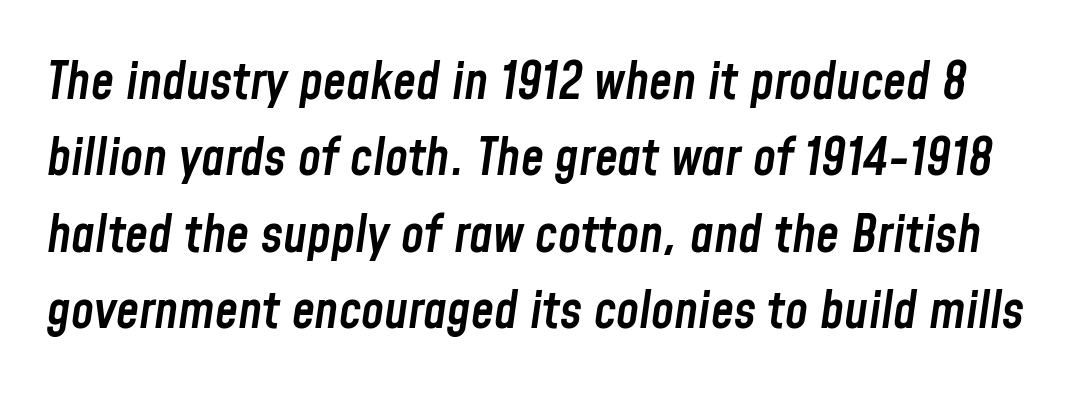
{"italic": "yes", "lean": "right", "slant_degrees": 8, "bold": "semi", "weight": "semibold", "width": "condensed", "stroke_contrast": "low", "x_height": "medium", "monospaced": "no", "underline": "no", "line_spacing": "normal", "line_spacing_ratio": 1.47, "letter_spacing": "normal", "letter_spacing_em": 0.0, "glyph_px": 52}
